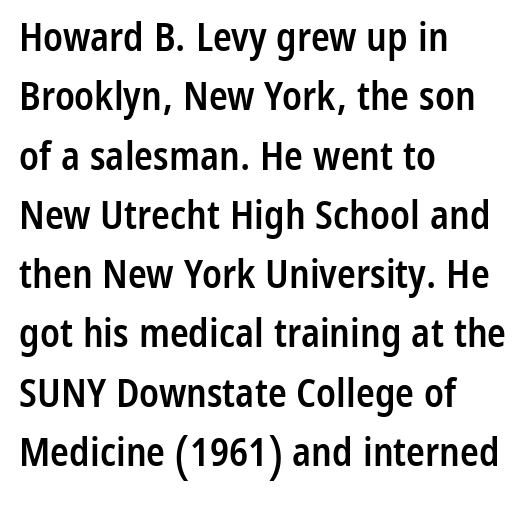
The image shows 39 px semibold, condensed sans-serif type, upright; set left-aligned, normal line spacing (1.52x), normal letter spacing, not underlined; low stroke contrast and a medium x-height.
